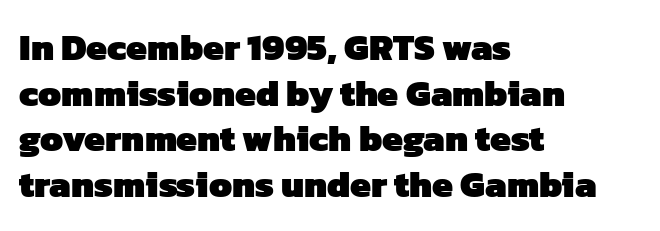
{"serif": "no", "bold": "yes", "weight": "heavy", "width": "normal", "stroke_contrast": "low", "x_height": "medium", "monospaced": "no", "underline": "no", "align": "left", "line_spacing_ratio": 1.23, "letter_spacing": "normal", "letter_spacing_em": 0.0, "glyph_px": 37}
